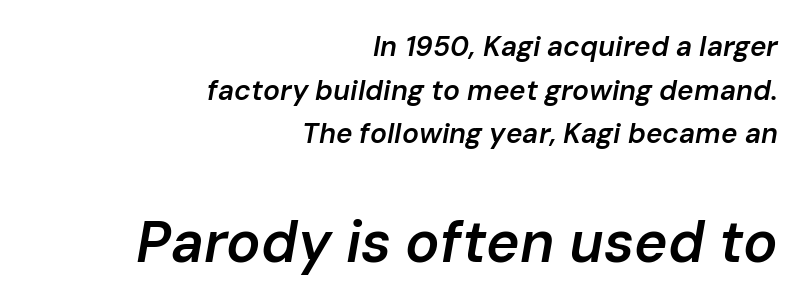
Is the block centered? No — it sits flush against the right margin. These words are printed semibold, heavier than regular yet not bold. The letters advance in unequal steps, a hallmark of proportional type. There is no visible air inserted between adjacent glyphs.
